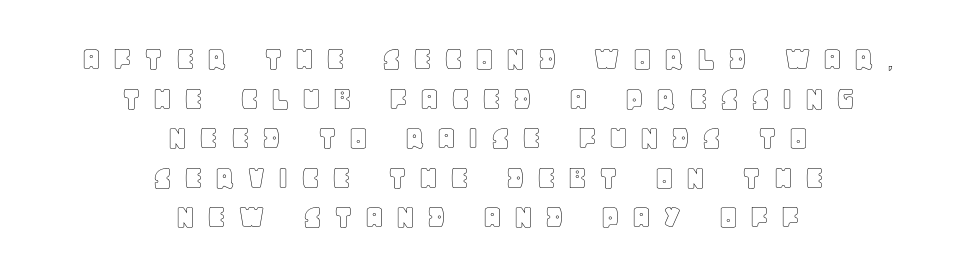
Only glyphs here, with clear space below each row. Line starts and ends both wander, symmetrically. Observe the wide spacing: letters keep a clear distance from each other. Do the characters align in a grid? No, the font is proportional. Horizontal bands of white between lines are thin slivers. Unlike italic type, these characters show no tilt at all.
